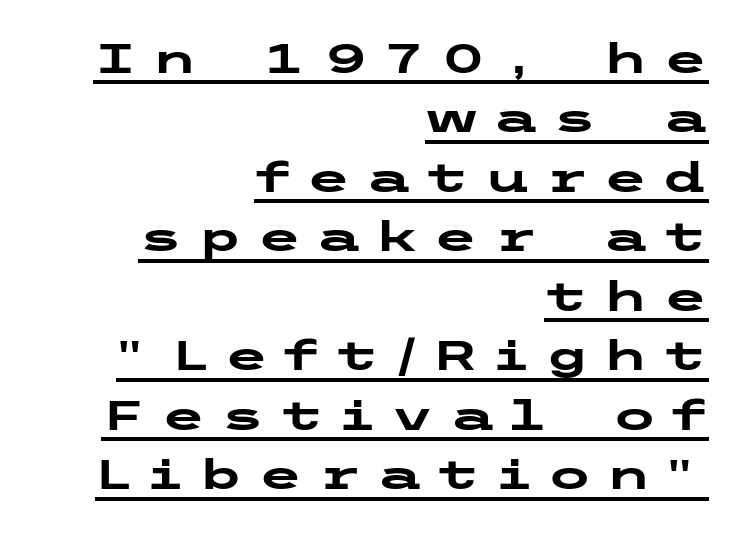
Q: Is the text bold? A: Yes.
Q: Is the text italic (slanted)? A: No, it is upright.
Q: Is the typeface a serif or a sans-serif typeface? A: Sans-serif.
Q: Is the text underlined? A: Yes.
Q: How is the paragraph aligned? A: Right-aligned.
Q: Is the spacing between letters normal or unusually wide? A: Unusually wide.
Q: Is the spacing between lines tight, normal or loose? A: Normal.
Q: Width (condensed, normal, or wide)? A: Wide.
Q: Stroke contrast? A: Low.
Q: x-height? A: Medium.
